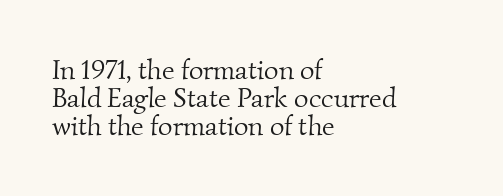
The image shows 28 px light serif type; set left-aligned, tight line spacing (1.0x), normal letter spacing, not underlined; medium stroke contrast and a small x-height.
